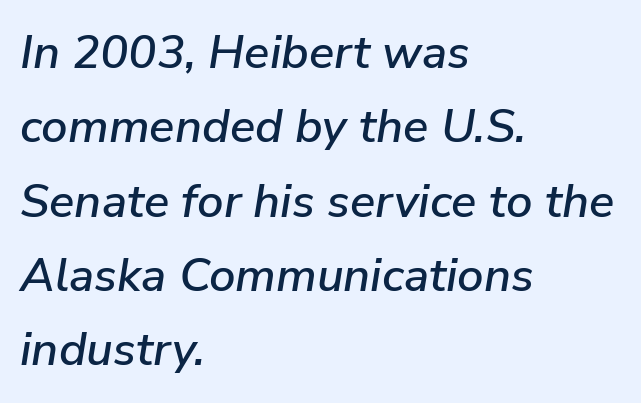
The image shows 47 px text type, italic (leaning right); set left-aligned, normal line spacing (1.58x), normal letter spacing, not underlined; low stroke contrast and a medium x-height.
